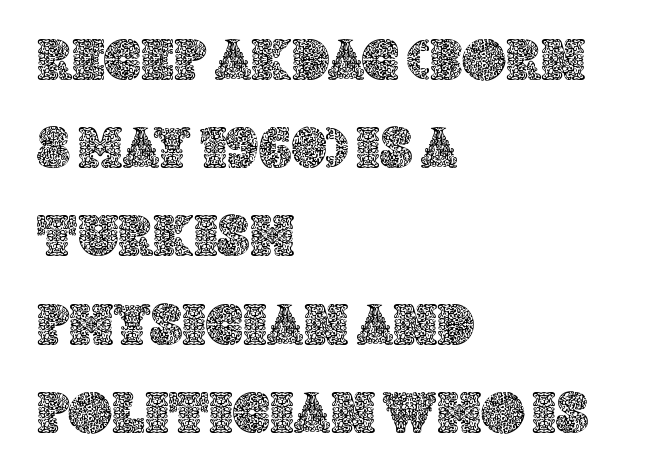
The image shows 60 px text type, upright; set left-aligned, normal line spacing (1.47x), normal letter spacing, not underlined; a large x-height.
